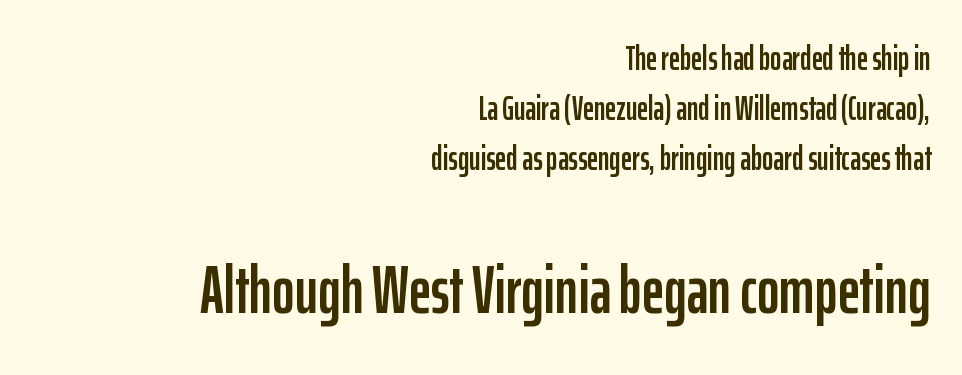
Clear beneath every line of the passage. Spacing between characters is what you'd get straight out of the box. Type style note: lacks serifs. Italic? Not at all — the glyphs are vertical.
